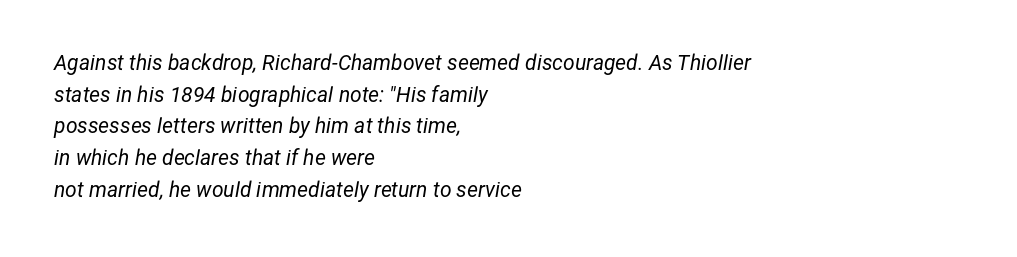
The image shows 21 px text type, italic (leaning right); set left-aligned, normal line spacing (1.51x), normal letter spacing, not underlined.
